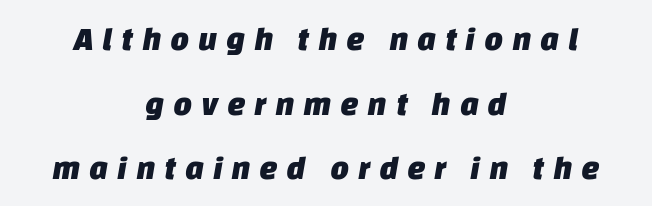
{"serif": "no", "width": "normal", "stroke_contrast": "low", "x_height": "large", "monospaced": "no", "underline": "no", "align": "center", "line_spacing": "loose", "line_spacing_ratio": 1.96, "letter_spacing": "wide", "letter_spacing_em": 0.26, "glyph_px": 33}
